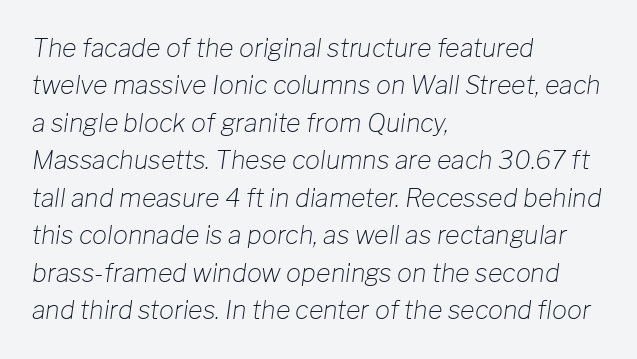
Q: Is the text bold? A: No.
Q: Is the text italic (slanted)? A: Yes, it leans right by about 8 degrees.
Q: Is the text underlined? A: No.
Q: How is the paragraph aligned? A: Left-aligned.
Q: Is the spacing between letters normal or unusually wide? A: Normal.
Q: Is the spacing between lines tight, normal or loose? A: Normal.
